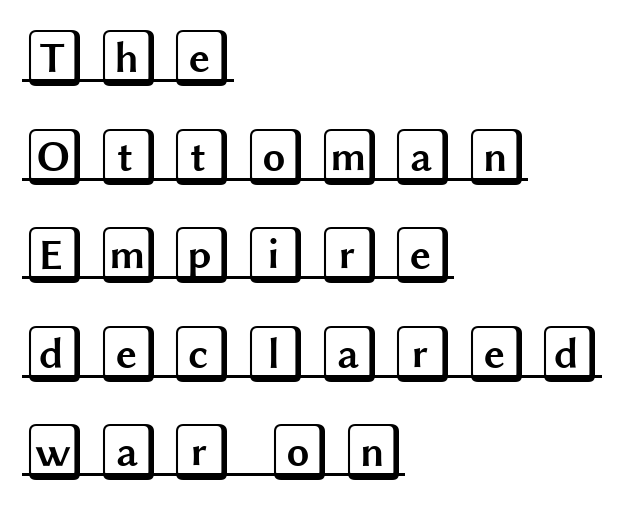
The image shows 58 px wide type, upright; set left-aligned, normal line spacing (1.7x), underlined; a large x-height.
